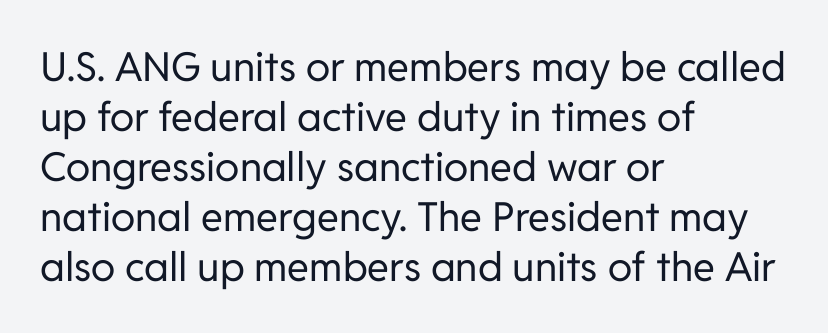
Q: Is the text bold? A: No.
Q: Is the text italic (slanted)? A: No, it is upright.
Q: Is the typeface a serif or a sans-serif typeface? A: Sans-serif.
Q: Is the text underlined? A: No.
Q: How is the paragraph aligned? A: Left-aligned.
Q: Is the spacing between letters normal or unusually wide? A: Normal.
Q: Is the spacing between lines tight, normal or loose? A: Normal.
Q: Width (condensed, normal, or wide)? A: Normal.
Q: Stroke contrast? A: Low.
Q: x-height? A: Medium.
Q: Monospaced? A: No.
